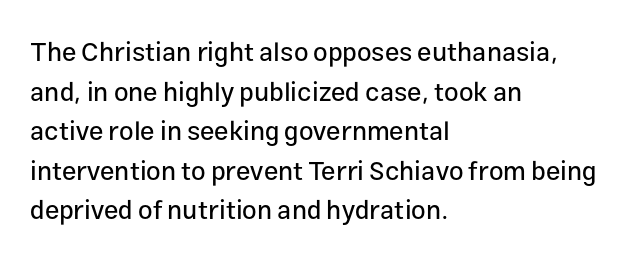
The image shows 26 px text type, upright; set left-aligned, normal line spacing (1.52x), normal letter spacing, not underlined.
